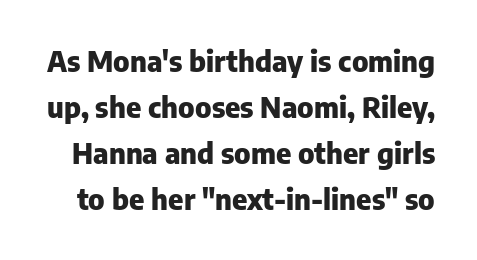
Interline gaps are of average width in this sample. Characters follow at the spacing the type designer built in. Note the varied advance widths — an 'i' is clearly narrower than an 'm'. Weight check: bold — yes, fully.
